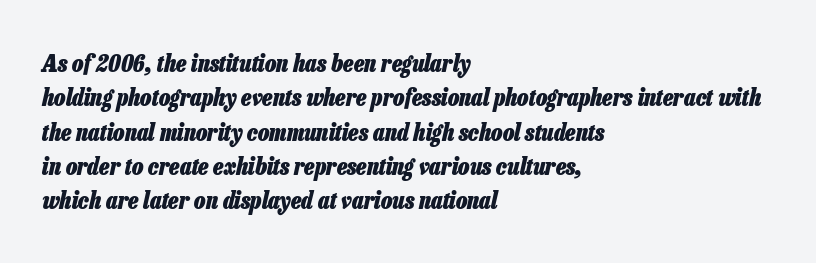
Caption: standard tracking, unaltered. Does the weight exceed regular? Yes, all the way to bold. It's the slanting kind of type. Notice how the passage keeps a crisp vertical edge on the left only. Vertical spacing — default.
